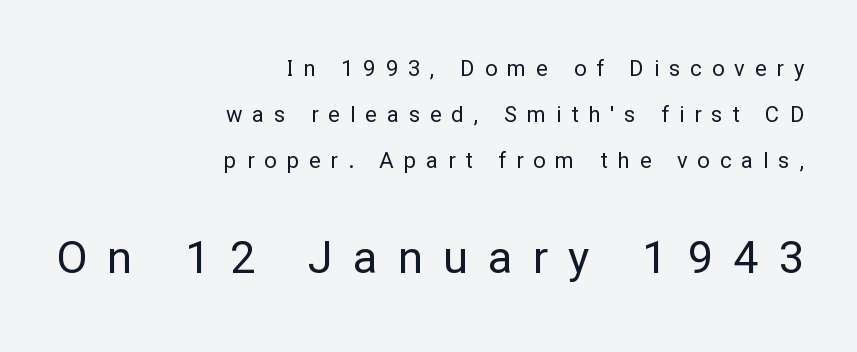
The space directly below the letters is spotless. The block sitting lower on the canvas is the one with enlarged characters. Stroke terminals: plain, sans-serif. A typesetter would call this proportional, since set widths differ per character. Which margin do the lines hug? The right one — the left edge is uneven. The typeface has the unassuming heft of standard copy or less.
